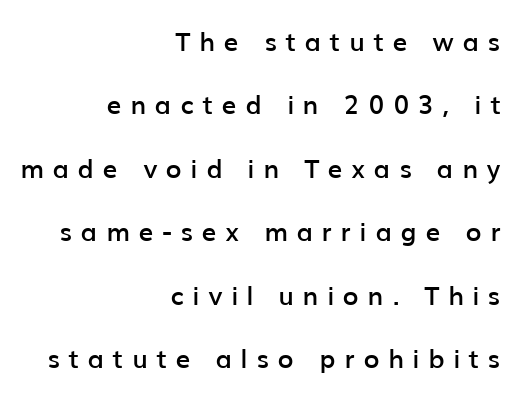
Q: Is the text bold? A: Semi-bold.
Q: Is the text italic (slanted)? A: No, it is upright.
Q: Is the text underlined? A: No.
Q: How is the paragraph aligned? A: Right-aligned.
Q: Is the spacing between letters normal or unusually wide? A: Unusually wide.
Q: Is the spacing between lines tight, normal or loose? A: Loose.
